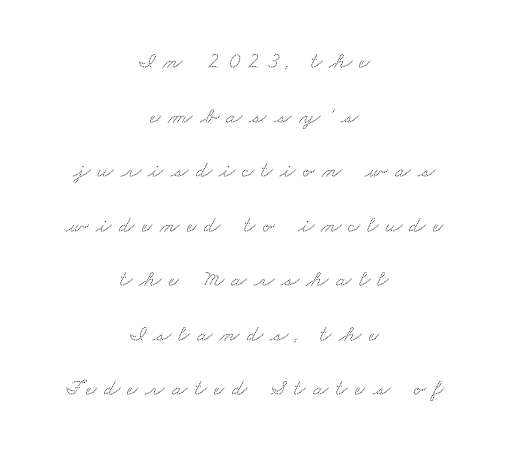
The image shows 23 px text type; set centered, loose line spacing (2.37x), unusually wide letter spacing (+0.31 em), not underlined.
